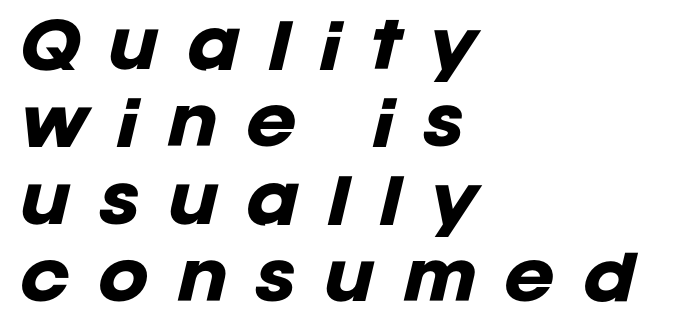
{"italic": "yes", "lean": "right", "slant_degrees": 12, "bold": "yes", "weight": "heavy", "width": "normal", "stroke_contrast": "low", "x_height": "large", "monospaced": "no", "underline": "no", "align": "left", "line_spacing": "normal", "line_spacing_ratio": 1.27, "letter_spacing": "wide", "letter_spacing_em": 0.45, "glyph_px": 61}
